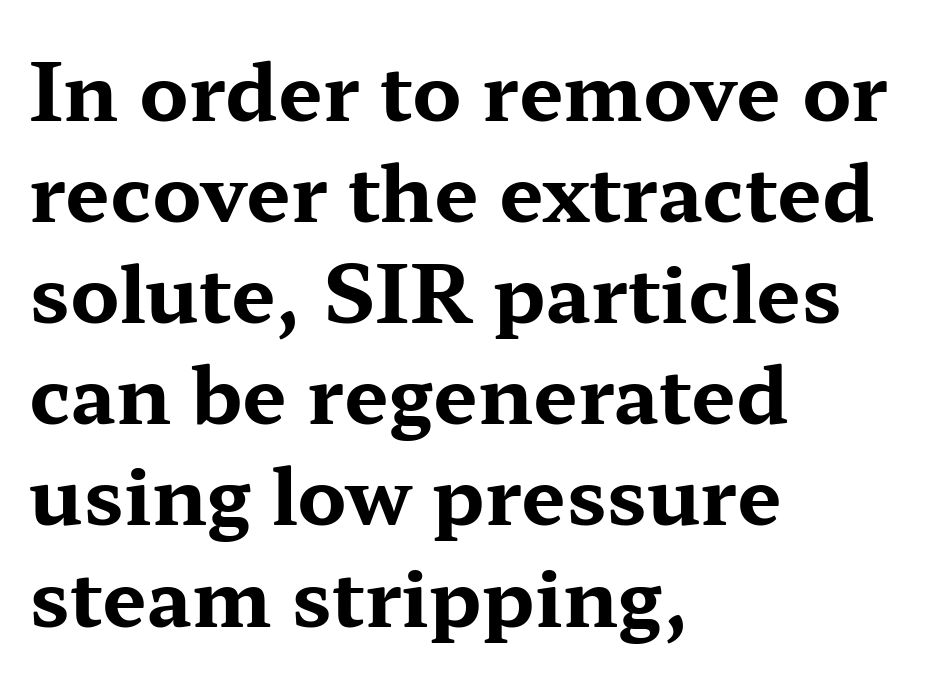
Do the characters align in a grid? No, the font is proportional. Plenty of ink on the page — the face is bold. Letters rest on an invisible, unmarked baseline. This rendering uses left alignment, leaving the right contour irregular. Compared with typical body copy, the letter spacing here is the same.
